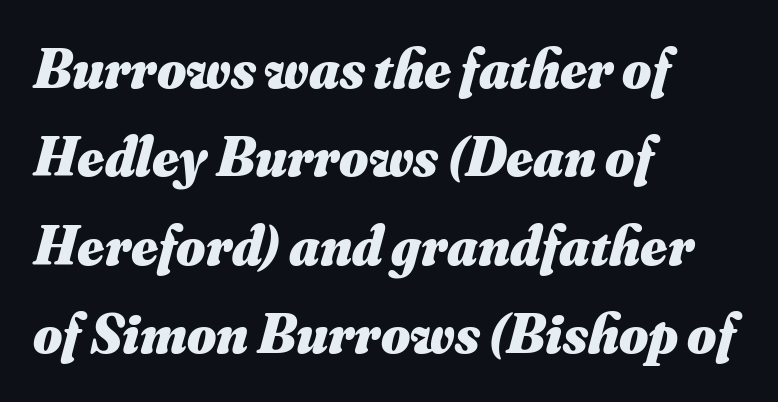
What weight is shown? A full bold with thick strokes. These lines keep a tight, regular rhythm from letter to letter. Posture: slanted. Is this a fixed-width face? No — the glyphs have proportional, varying widths.
